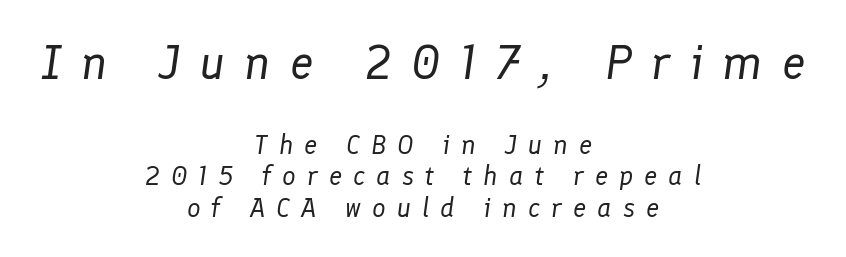
The image shows 48 px regular-weight type, italic (leaning right); set centered, line spacing 1.17x, unusually wide letter spacing (+0.41 em), not underlined; the first (top) block is 1.78x larger; low stroke contrast and a medium x-height.
